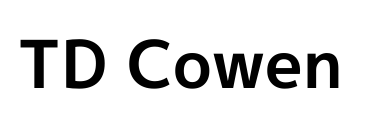
The image shows 66 px bold sans-serif type, upright; set normal letter spacing, not underlined; a medium x-height.
